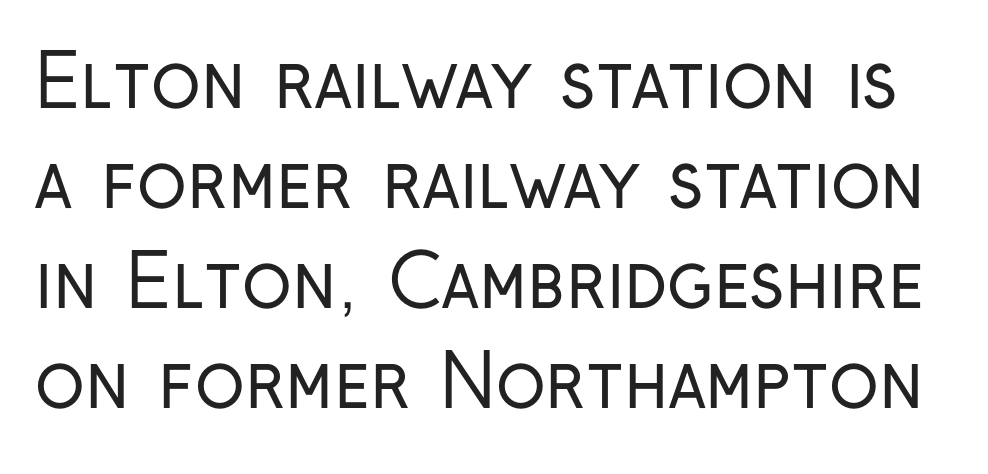
The image shows 73 px regular-weight, condensed sans-serif type, upright; set normal line spacing (1.37x), normal letter spacing, not underlined; low stroke contrast and a medium x-height.
